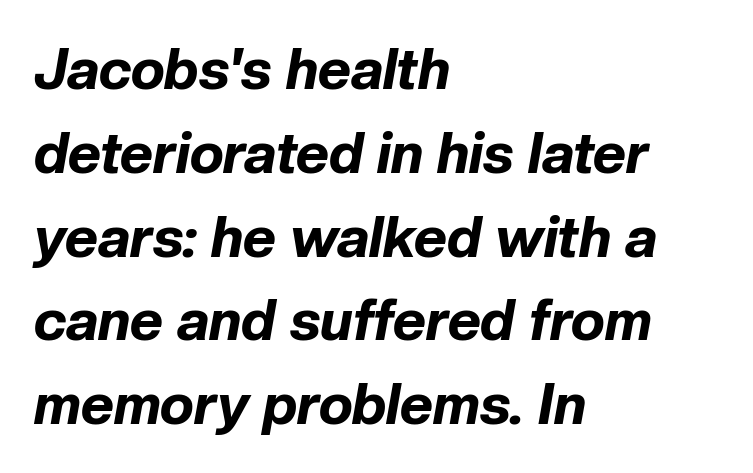
Proportional: the letters do not fall into vertical columns. Whoever set this chose a conventional vertical rhythm. Compared with a centered layout, this one pins lines to the left instead. In terms of posture, this sample is oblique. Descenders hang freely into open space.
